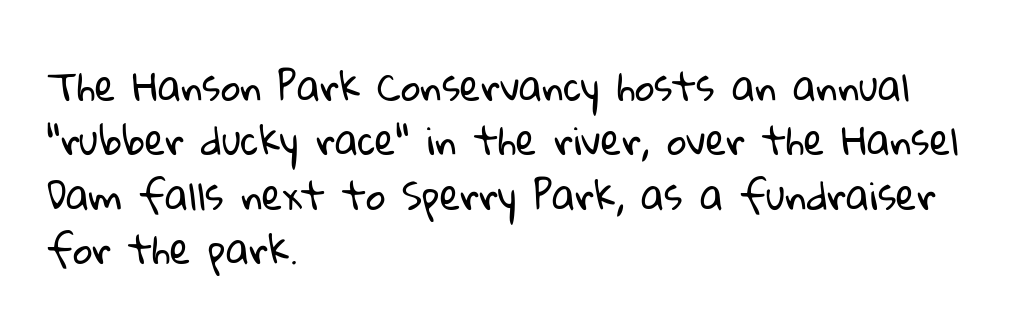
Q: Is the text bold? A: No.
Q: Is the typeface a serif or a sans-serif typeface? A: Sans-serif.
Q: Is the text underlined? A: No.
Q: How is the paragraph aligned? A: Left-aligned.
Q: Is the spacing between letters normal or unusually wide? A: Normal.
Q: Is the spacing between lines tight, normal or loose? A: Normal.
Q: Width (condensed, normal, or wide)? A: Normal.
Q: Stroke contrast? A: Low.
Q: x-height? A: Medium.
Q: Monospaced? A: No.
